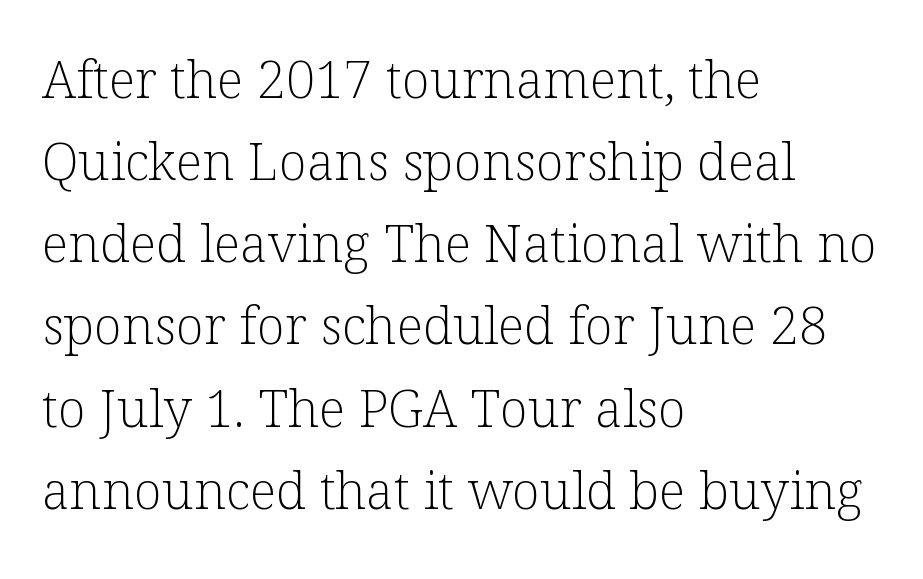
{"serif": "yes", "italic": "no", "bold": "no", "weight": "light", "width": "normal", "stroke_contrast": "low", "x_height": "medium", "monospaced": "no", "underline": "no", "align": "left", "line_spacing": "normal", "line_spacing_ratio": 1.58, "letter_spacing": "normal", "letter_spacing_em": 0.0, "glyph_px": 52}
